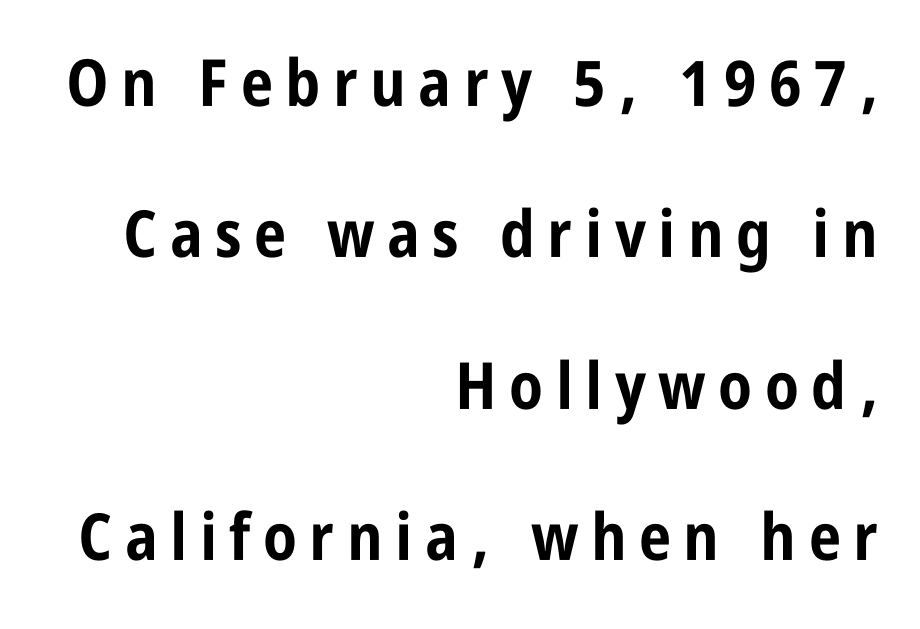
Q: Is the text bold? A: Yes.
Q: Is the text italic (slanted)? A: No, it is upright.
Q: Is the typeface a serif or a sans-serif typeface? A: Sans-serif.
Q: Is the text underlined? A: No.
Q: How is the paragraph aligned? A: Right-aligned.
Q: Is the spacing between lines tight, normal or loose? A: Loose.
Q: Width (condensed, normal, or wide)? A: Condensed.
Q: Stroke contrast? A: Low.
Q: x-height? A: Large.
Q: Monospaced? A: No.
